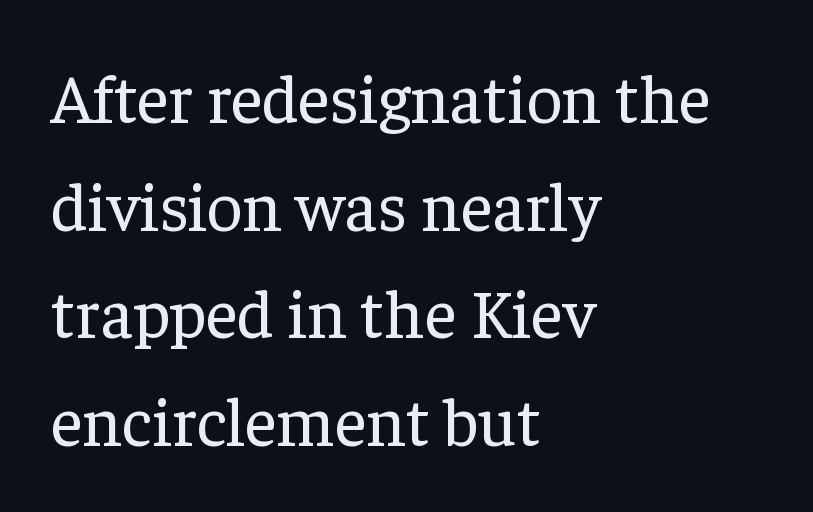
{"serif": "yes", "italic": "no", "bold": "no", "weight": "regular", "width": "normal", "stroke_contrast": "low", "x_height": "medium", "monospaced": "no", "underline": "no", "align": "left", "line_spacing": "normal", "line_spacing_ratio": 1.56, "letter_spacing": "normal", "letter_spacing_em": 0.0, "glyph_px": 69}
